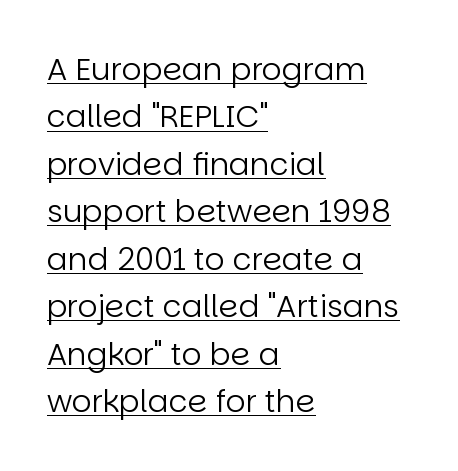
The specimen includes a rule beneath the text block's lines. Note the varied advance widths — an 'i' is clearly narrower than an 'm'. These lines are composed in type without serifs. Tall strokes in this sample are plumb rather than angled. Quick note: interline space is typical. No letter is thick-stroked: the sample isn't bold.
